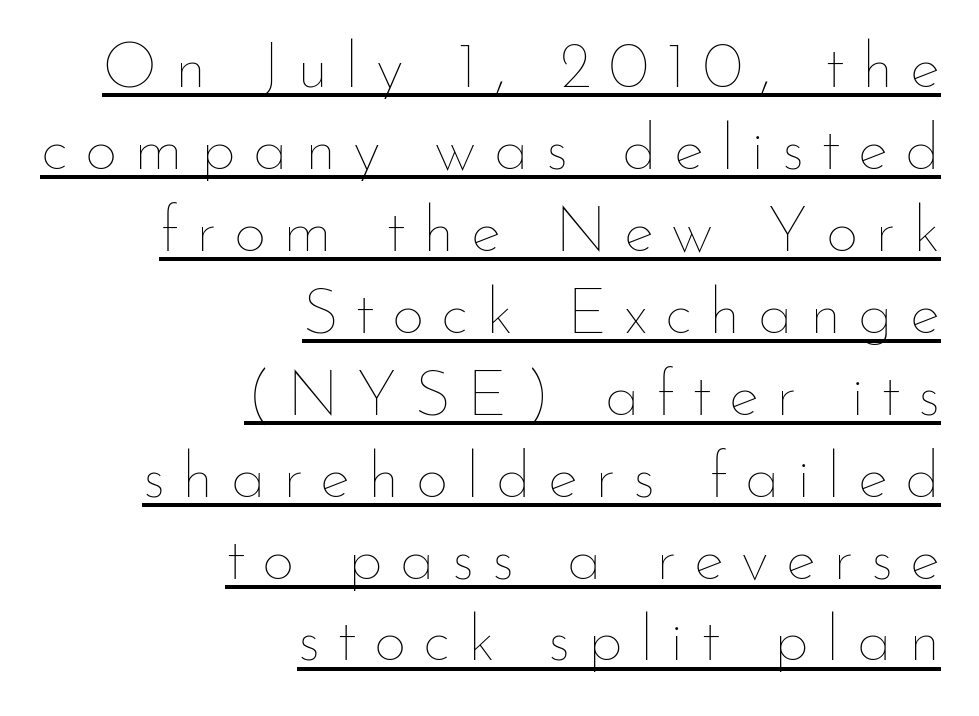
The image shows 64 px thin type, upright; set right-aligned, normal line spacing (1.28x), unusually wide letter spacing (+0.27 em), underlined; low stroke contrast and a small x-height.
